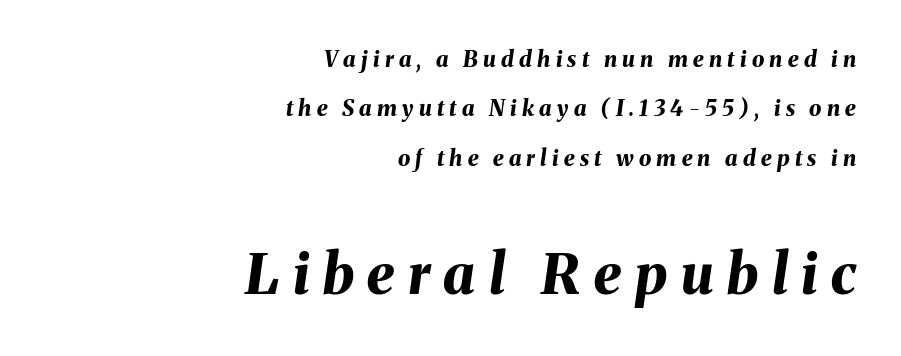
Q: Is the text bold? A: Yes.
Q: Is the text italic (slanted)? A: Yes, it leans right by about 8 degrees.
Q: Is the text underlined? A: No.
Q: How is the paragraph aligned? A: Right-aligned.
Q: Is the spacing between letters normal or unusually wide? A: Unusually wide.
Q: Is the spacing between lines tight, normal or loose? A: Loose.
Q: Which block of text is set in a larger size, the first (top) or the second (bottom)? A: The second (bottom) one.
Q: Width (condensed, normal, or wide)? A: Normal.
Q: Stroke contrast? A: Medium.
Q: x-height? A: Medium.
Q: Monospaced? A: No.
